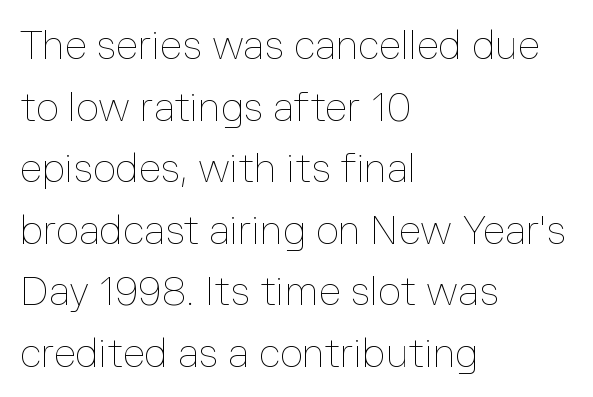
{"italic": "no", "bold": "no", "weight": "thin", "width": "normal", "stroke_contrast": "low", "x_height": "medium", "monospaced": "no", "underline": "no", "align": "left", "line_spacing": "normal", "line_spacing_ratio": 1.54, "letter_spacing": "normal", "letter_spacing_em": 0.0, "glyph_px": 40}
